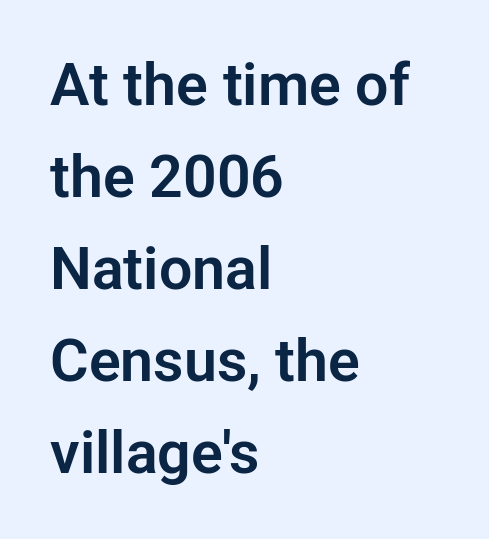
The lettering stays uniformly vertical, giving the passage a roman look. The passage shown stacks its lines at a standard gap. Underlining? Definitely not there. The typesetter chose a ragged-right arrangement here. Here the glyphs are tracked normally, forming tight word shapes. The rendering shows plain stroke endings on the letterforms — a sans-serif design.
